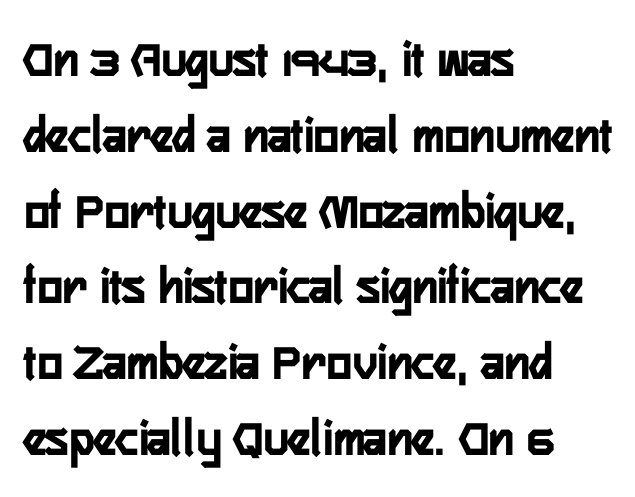
Notice how descenders clear the ascenders below comfortably — that's standard leading. Character widths vary here, with narrow letters taking less room than wide ones. The font family rendered here belongs to the sans-serif group. Any mark beneath the type? The region is blank. The gaps between neighbouring characters are ordinary and unremarkable.
